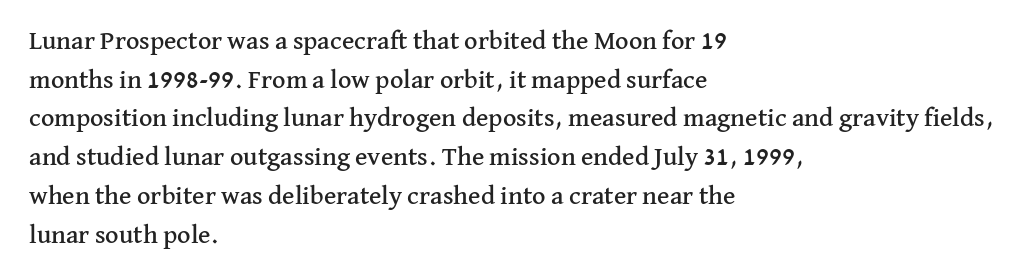
Q: Is the text italic (slanted)? A: No, it is upright.
Q: Is the text underlined? A: No.
Q: How is the paragraph aligned? A: Left-aligned.
Q: Is the spacing between letters normal or unusually wide? A: Normal.
Q: Is the spacing between lines tight, normal or loose? A: Normal.
